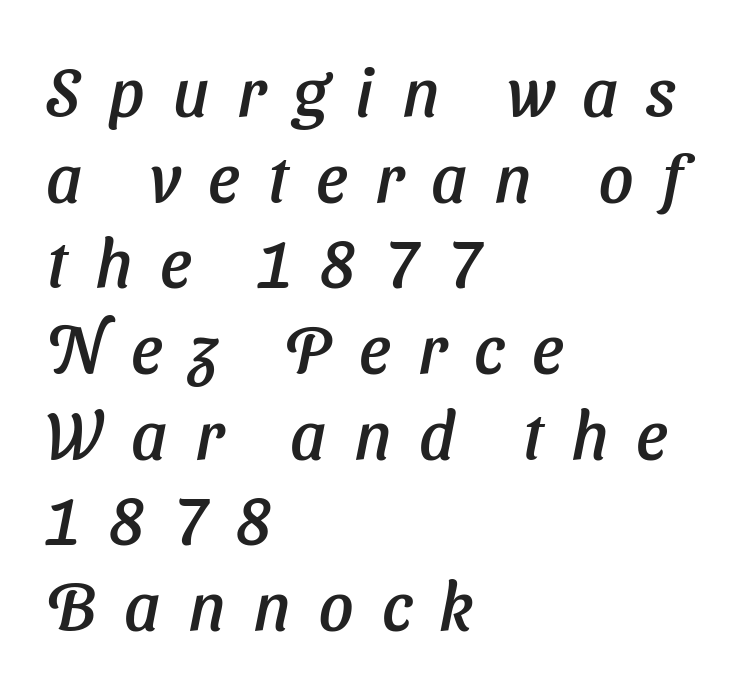
The image shows 68 px text type; set left-aligned, normal line spacing (1.26x), unusually wide letter spacing (+0.41 em), not underlined; low stroke contrast and a medium x-height.
